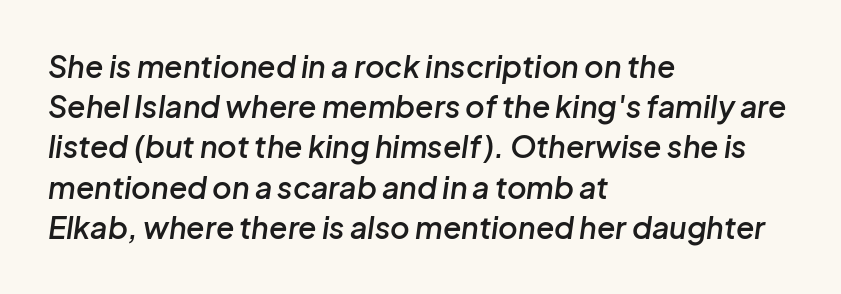
Quick note: interline space is typical. A somewhat darkened texture: the type is semibold rather than bold. A student would call this left alignment; a typographer would say flush left, rag right. Check the space under the baseline: it is left empty. An italicized treatment has been applied to the whole sample. You could call the tracking neutral — neither tight nor loose.
